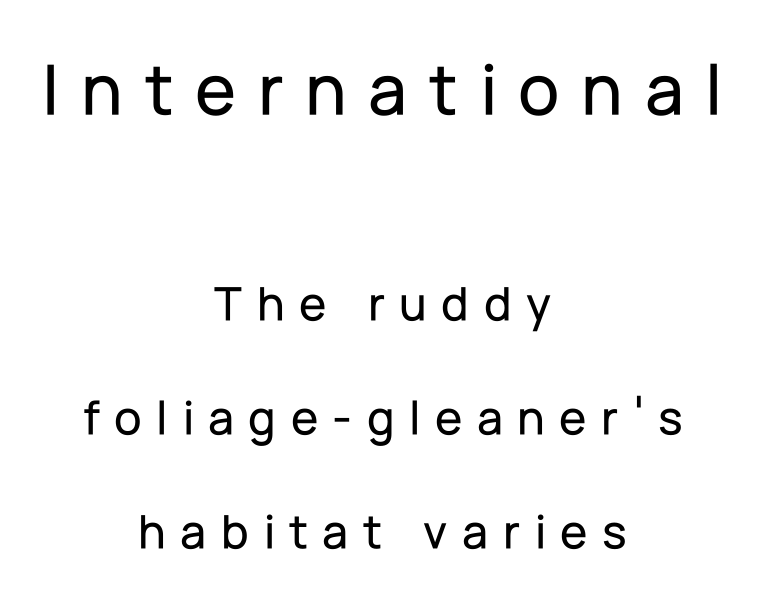
The initial chunk of copy outweighs the following chunk in type size. This sample uses a sans-serif face. The font's upright variant was chosen for this text. These lines stack symmetrically, like a column narrowing and widening about its center.
